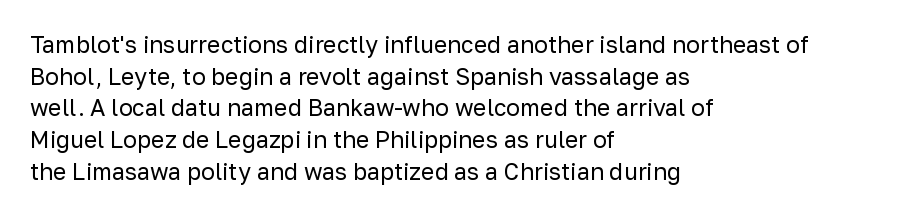
{"italic": "no", "bold": "no", "underline": "no", "align": "left", "line_spacing": "normal", "line_spacing_ratio": 1.38, "letter_spacing": "normal", "letter_spacing_em": 0.0, "glyph_px": 23}
